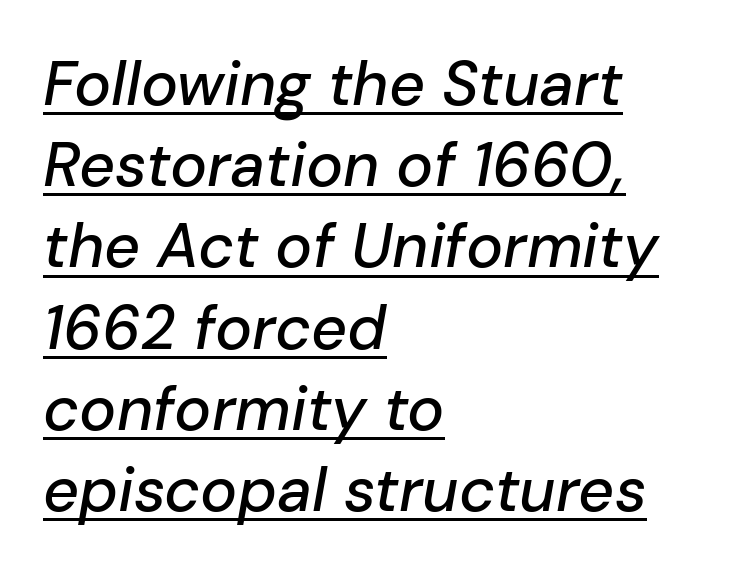
The glyphs look as if they've been sheared to an angle. Every row of glyphs begins at an identical x-position on the left. Varying glyph widths throughout — classic text-font behaviour. The passage shown stacks its lines at a standard gap.
